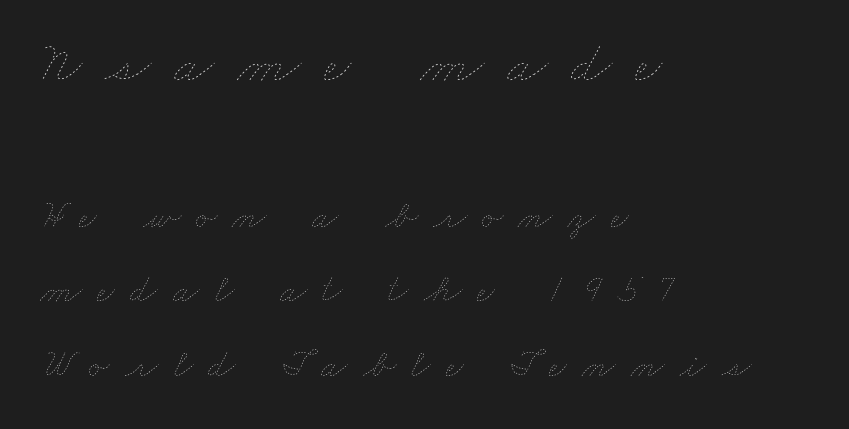
The image shows 59 px thin, wide type; set left-aligned, loose line spacing (1.91x), unusually wide letter spacing (+0.39 em), not underlined; the first (top) block is 1.51x larger; low stroke contrast and a small x-height.
